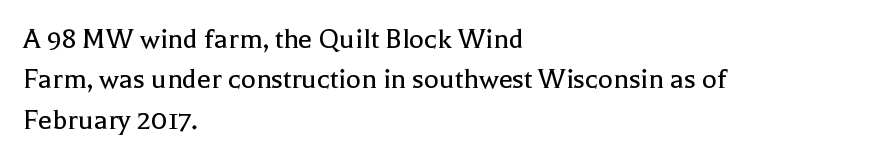
Q: Is the text bold? A: No.
Q: Is the text italic (slanted)? A: No, it is upright.
Q: Is the typeface a serif or a sans-serif typeface? A: Serif.
Q: Is the text underlined? A: No.
Q: How is the paragraph aligned? A: Left-aligned.
Q: Is the spacing between letters normal or unusually wide? A: Normal.
Q: Is the spacing between lines tight, normal or loose? A: Normal.
Q: Width (condensed, normal, or wide)? A: Normal.
Q: x-height? A: Medium.
Q: Monospaced? A: No.
